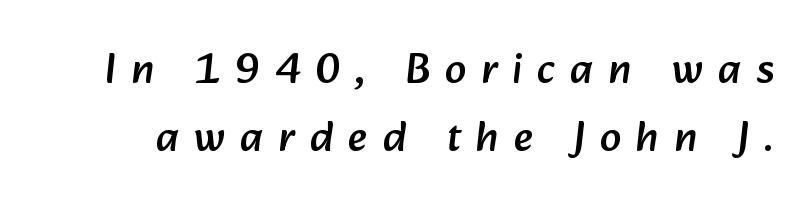
The image shows 43 px sans-serif type; set normal line spacing (1.58x), unusually wide letter spacing (+0.35 em), not underlined; low stroke contrast and a medium x-height.
